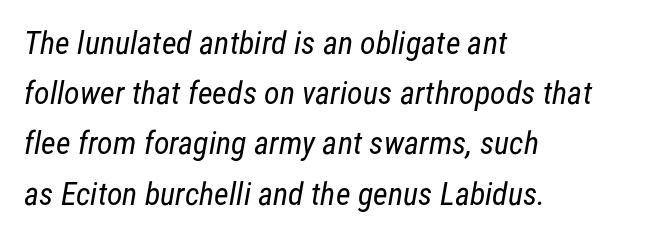
This sample is left-justified, so line endings fall wherever the words run out. The glyphs in this specimen are sans serif. Inter-character spacing is left at the font's built-in metrics. The cut favours lightness, reaching ordinary text weight at its darkest. Clear beneath every line of the passage.
